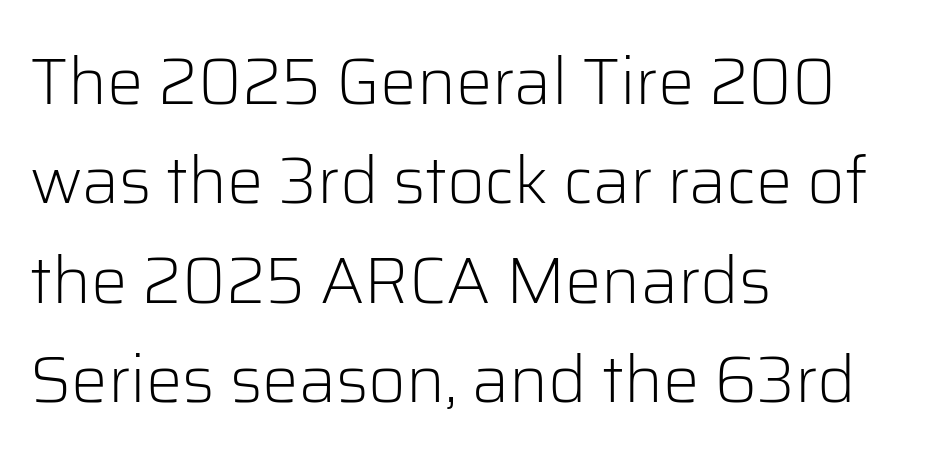
{"serif": "no", "italic": "no", "bold": "no", "weight": "light", "width": "normal", "stroke_contrast": "low", "x_height": "medium", "monospaced": "no", "underline": "no", "align": "left", "line_spacing": "normal", "line_spacing_ratio": 1.53, "letter_spacing": "normal", "letter_spacing_em": 0.0, "glyph_px": 65}
